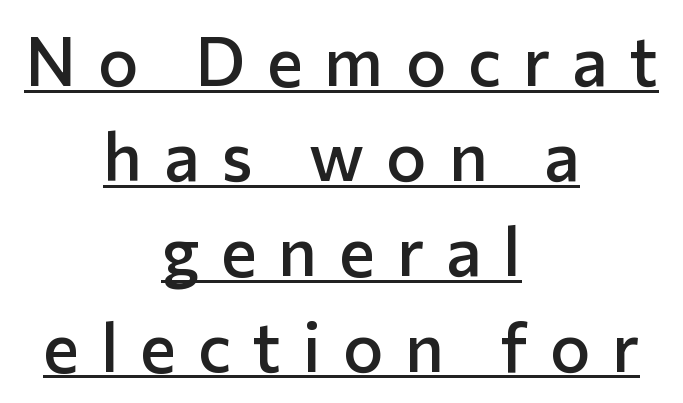
Q: Is the text bold? A: Semi-bold.
Q: Is the text italic (slanted)? A: No, it is upright.
Q: Is the typeface a serif or a sans-serif typeface? A: Sans-serif.
Q: Is the text underlined? A: Yes.
Q: How is the paragraph aligned? A: Centered.
Q: Is the spacing between letters normal or unusually wide? A: Unusually wide.
Q: Is the spacing between lines tight, normal or loose? A: Normal.
Q: Width (condensed, normal, or wide)? A: Normal.
Q: Stroke contrast? A: Low.
Q: x-height? A: Medium.
Q: Monospaced? A: No.
